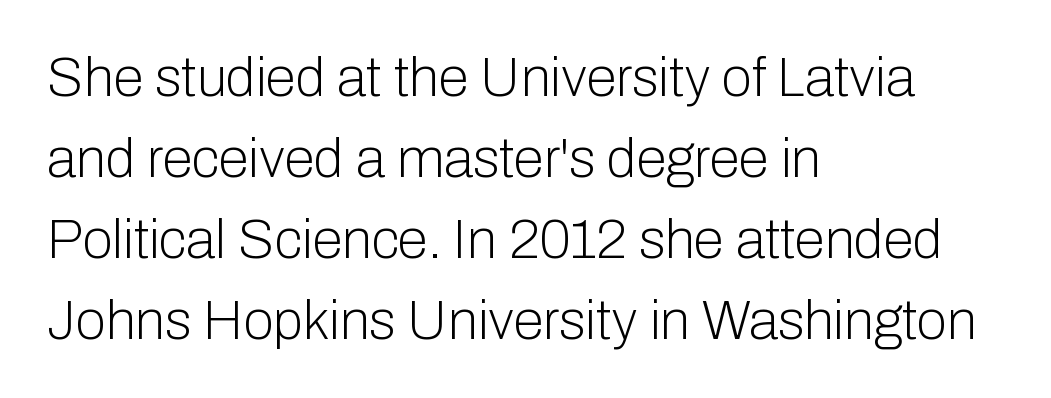
Q: Is the text bold? A: No.
Q: Is the text italic (slanted)? A: No, it is upright.
Q: Is the typeface a serif or a sans-serif typeface? A: Sans-serif.
Q: Is the text underlined? A: No.
Q: How is the paragraph aligned? A: Left-aligned.
Q: Is the spacing between letters normal or unusually wide? A: Normal.
Q: Is the spacing between lines tight, normal or loose? A: Normal.
Q: Width (condensed, normal, or wide)? A: Normal.
Q: Stroke contrast? A: Low.
Q: x-height? A: Medium.
Q: Monospaced? A: No.
